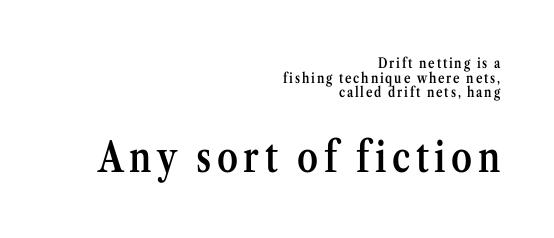
The image shows 42 px semibold, condensed serif type, upright; set right-aligned, tight line spacing (1.04x), not underlined; the second (bottom) block is 3.0x larger; medium stroke contrast and a medium x-height.
